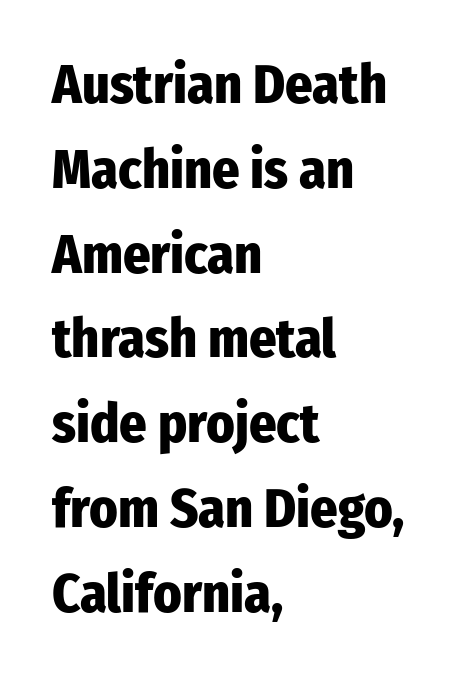
{"serif": "no", "italic": "no", "bold": "yes", "weight": "heavy", "width": "condensed", "stroke_contrast": "low", "x_height": "medium", "monospaced": "no", "underline": "no", "align": "left", "line_spacing": "normal", "line_spacing_ratio": 1.57, "letter_spacing": "normal", "letter_spacing_em": 0.0, "glyph_px": 54}
